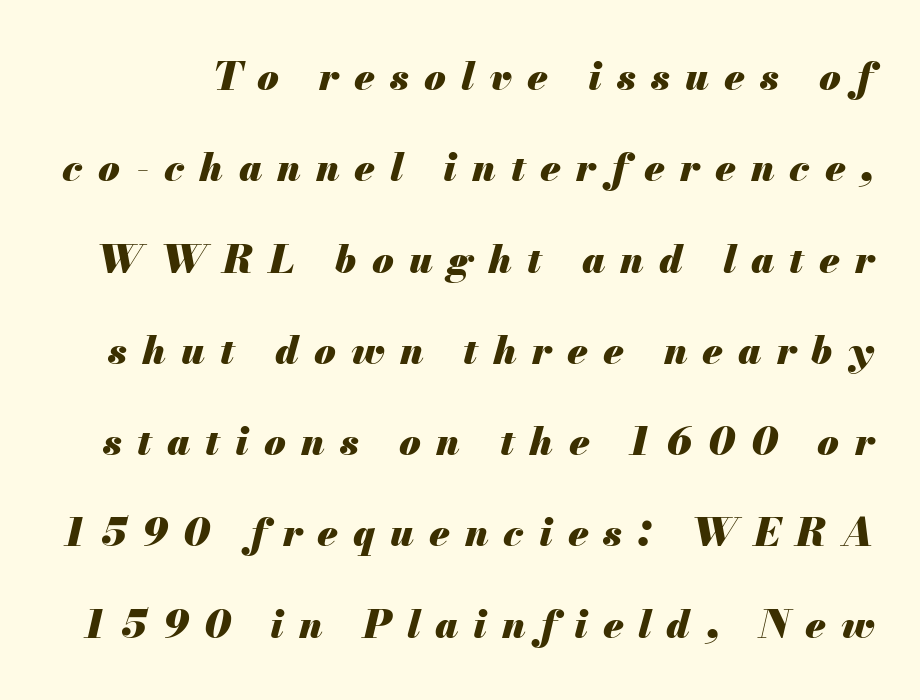
The strokes are fattened all the way to bold. Airy leading. Do the characters align in a grid? No, the font is proportional. Clear beneath every line of the passage.
